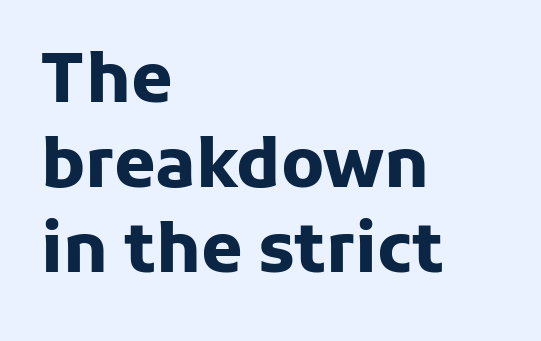
The letters stand straight up with perfectly vertical stems. What weight is shown? A full bold with thick strokes. You could call the tracking neutral — neither tight nor loose. Each letter keeps its own natural width here, so spacing adapts to shape.
